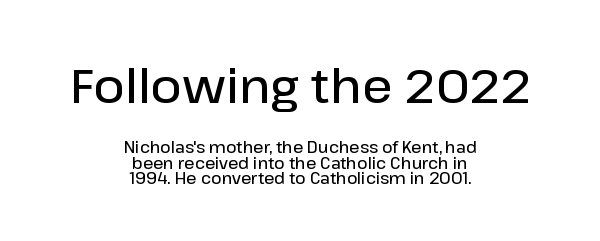
The image shows 48 px semibold sans-serif type, upright; set centered, tight line spacing (0.96x), normal letter spacing, not underlined; the first (top) block is 3.0x larger; low stroke contrast and a medium x-height.
